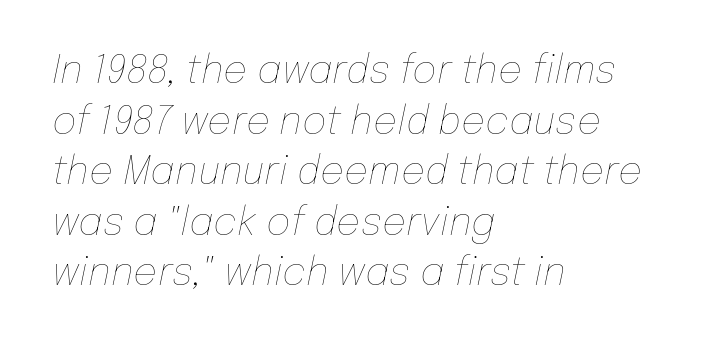
Emphasis-style slanted type is in use. Unmarked baselines from the first word to the last. The rendering uses natural spacing where letterforms have individual widths. Honestly, the row spacing looks completely unremarkable.
